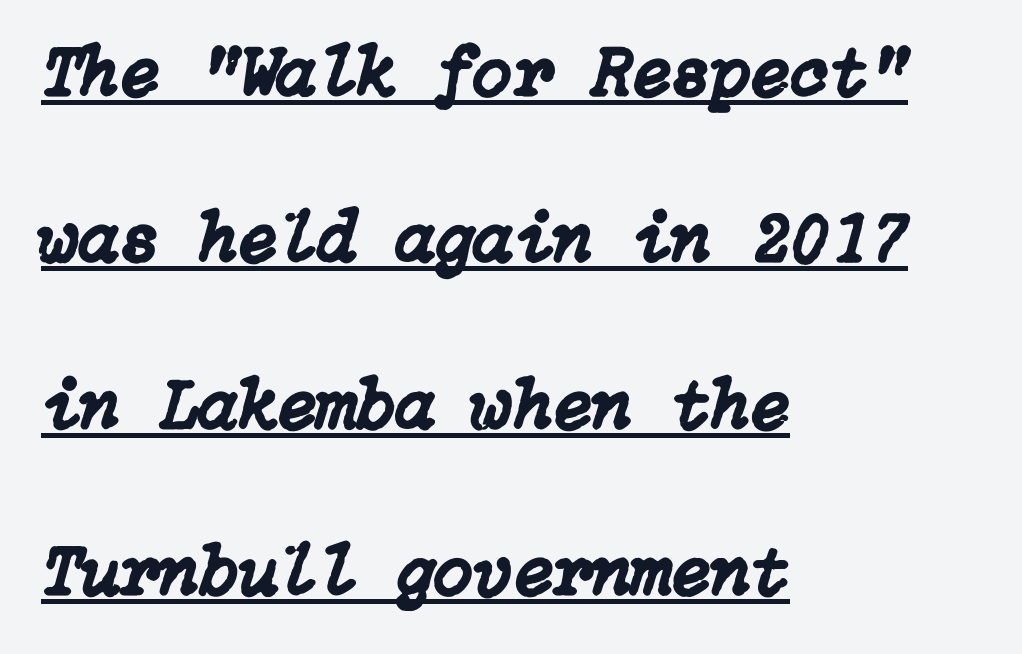
Q: Is the text italic (slanted)? A: Yes, it leans right by about 15 degrees.
Q: Is the text underlined? A: Yes.
Q: How is the paragraph aligned? A: Left-aligned.
Q: Is the spacing between letters normal or unusually wide? A: Normal.
Q: Is the spacing between lines tight, normal or loose? A: Loose.
Q: Width (condensed, normal, or wide)? A: Normal.
Q: Stroke contrast? A: Low.
Q: x-height? A: Medium.
